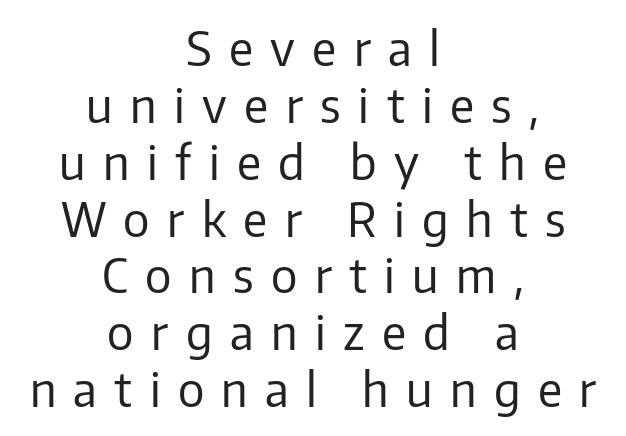
Q: Is the text bold? A: No.
Q: Is the text italic (slanted)? A: No, it is upright.
Q: Is the typeface a serif or a sans-serif typeface? A: Sans-serif.
Q: Is the text underlined? A: No.
Q: How is the paragraph aligned? A: Centered.
Q: Is the spacing between letters normal or unusually wide? A: Unusually wide.
Q: Width (condensed, normal, or wide)? A: Normal.
Q: Stroke contrast? A: Low.
Q: x-height? A: Medium.
Q: Monospaced? A: No.
